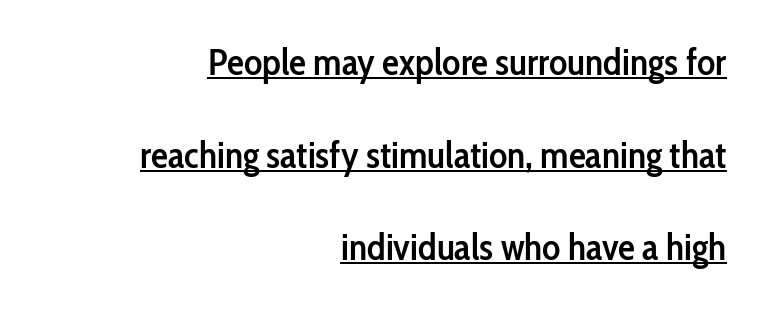
Q: Is the text bold? A: Semi-bold.
Q: Is the text italic (slanted)? A: No, it is upright.
Q: Is the typeface a serif or a sans-serif typeface? A: Sans-serif.
Q: Is the text underlined? A: Yes.
Q: How is the paragraph aligned? A: Right-aligned.
Q: Is the spacing between letters normal or unusually wide? A: Normal.
Q: Is the spacing between lines tight, normal or loose? A: Loose.
Q: Width (condensed, normal, or wide)? A: Condensed.
Q: Stroke contrast? A: Low.
Q: x-height? A: Medium.
Q: Monospaced? A: No.
